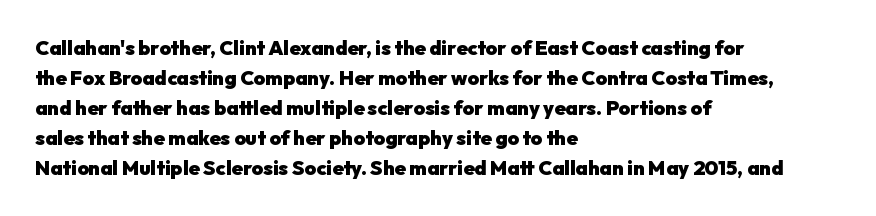
Q: Is the text bold? A: Yes.
Q: Is the text italic (slanted)? A: No, it is upright.
Q: Is the text underlined? A: No.
Q: How is the paragraph aligned? A: Left-aligned.
Q: Is the spacing between letters normal or unusually wide? A: Normal.
Q: Is the spacing between lines tight, normal or loose? A: Normal.
